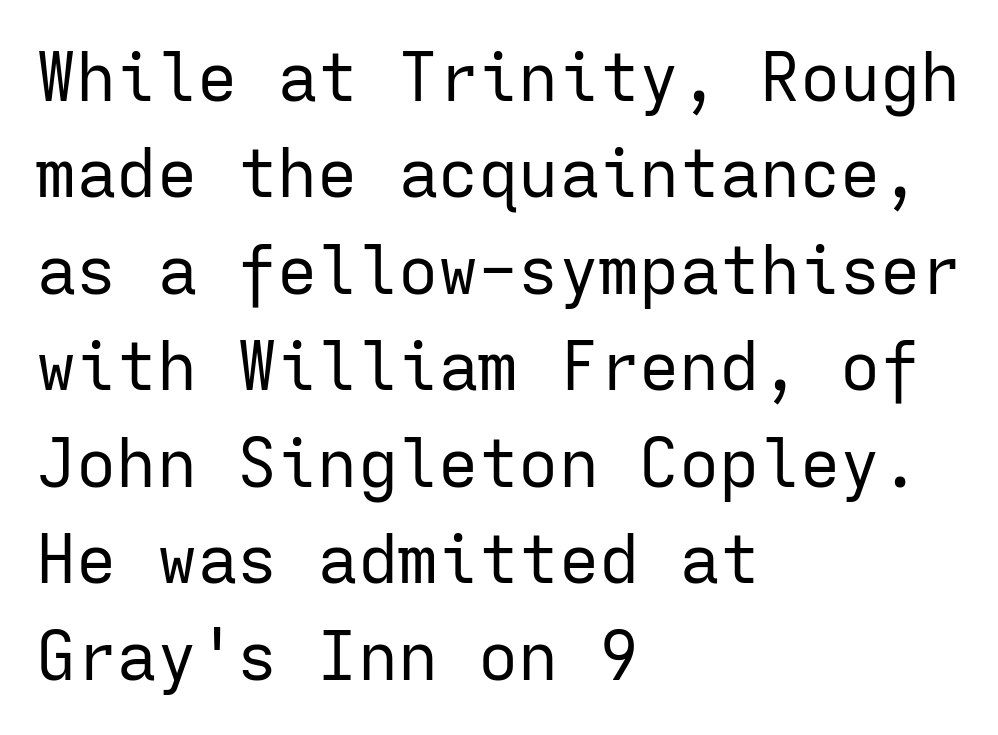
Nope, not italic — everything's standing straight. Think of a typewriter: that constant character pitch is what you see here. The rendering keeps characters at their native spacing. Does the copy run flush right? No — it runs flush left.
